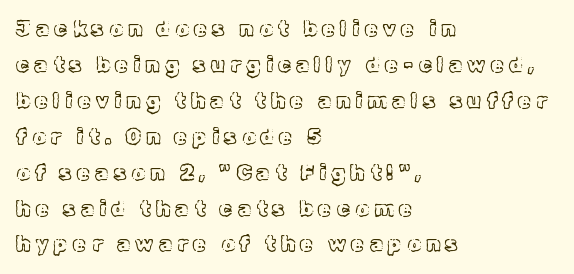
The specimen reads as upright at a glance. Check under the words: just untouched page. Notice how the passage keeps a crisp vertical edge on the left only. Here the glyphs are tracked loosely, breaking word shapes into spaced letters.
